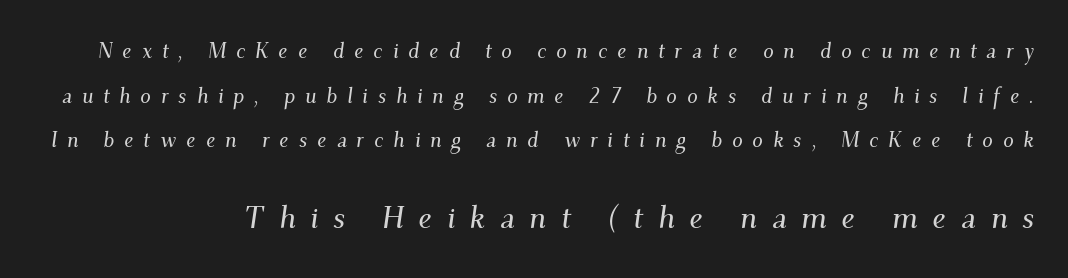
{"serif": "yes", "italic": "yes", "lean": "right", "slant_degrees": 9, "width": "normal", "stroke_contrast": "medium", "x_height": "small", "monospaced": "no", "underline": "no", "line_spacing": "loose", "line_spacing_ratio": 2.13, "letter_spacing": "wide", "letter_spacing_em": 0.47, "larger_block": "second", "size_ratio": 1.48, "glyph_px": 31}
